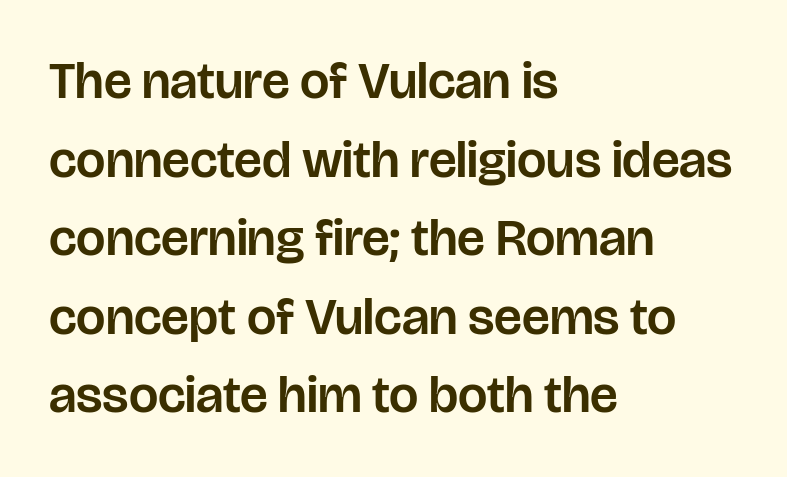
The image shows 52 px sans-serif type, upright; set left-aligned, normal line spacing (1.51x), normal letter spacing, not underlined; low stroke contrast and a large x-height.
